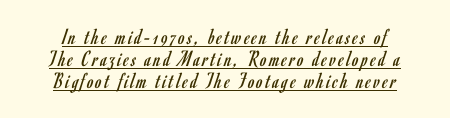
Q: Is the text bold? A: No.
Q: Is the text italic (slanted)? A: Yes.
Q: Is the text underlined? A: Yes.
Q: How is the paragraph aligned? A: Centered.
Q: Is the spacing between lines tight, normal or loose? A: Tight.
